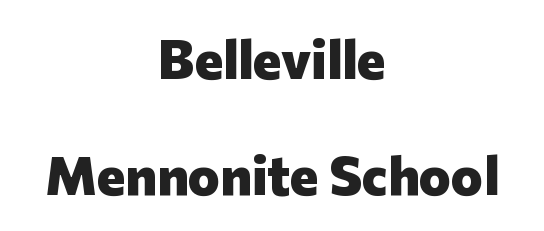
{"serif": "no", "italic": "no", "bold": "yes", "weight": "heavy", "width": "normal", "stroke_contrast": "low", "x_height": "medium", "monospaced": "no", "underline": "no", "align": "center", "line_spacing": "loose", "line_spacing_ratio": 2.14, "letter_spacing": "normal", "letter_spacing_em": 0.0, "glyph_px": 54}
